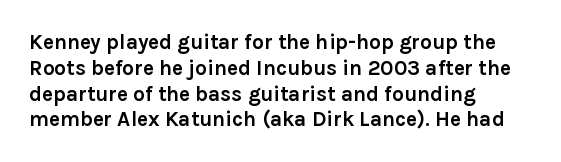
{"italic": "no", "bold": "yes", "underline": "no", "align": "left", "line_spacing_ratio": 1.23, "letter_spacing": "normal", "letter_spacing_em": 0.0, "glyph_px": 21}
